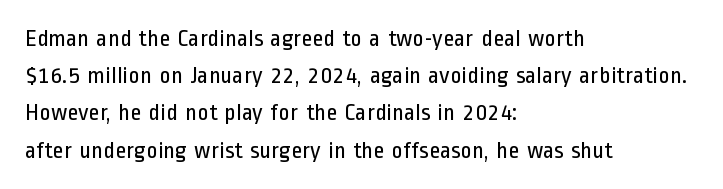
The image shows 24 px text type, upright; set left-aligned, normal line spacing (1.55x), normal letter spacing, not underlined.
